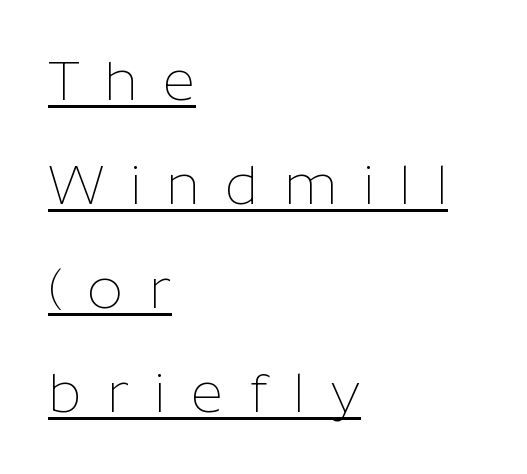
The image shows 56 px thin sans-serif type, upright; set left-aligned, line spacing 1.86x, unusually wide letter spacing (+0.45 em), underlined; low stroke contrast and a medium x-height.
